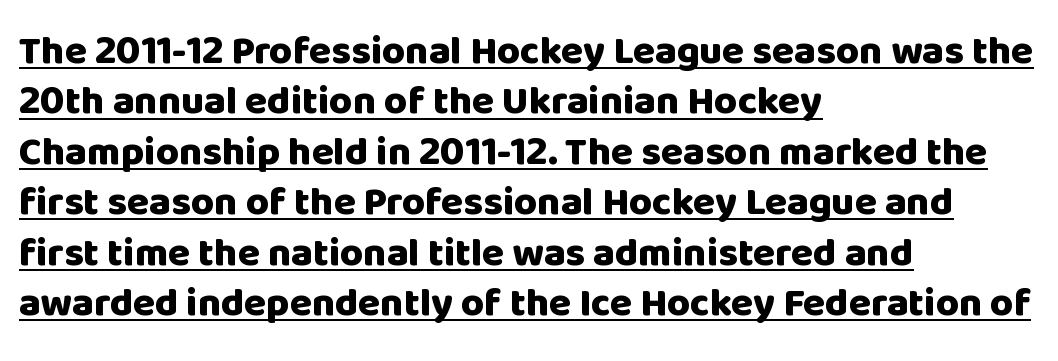
Q: Is the text bold? A: Yes.
Q: Is the text italic (slanted)? A: No, it is upright.
Q: Is the typeface a serif or a sans-serif typeface? A: Sans-serif.
Q: Is the text underlined? A: Yes.
Q: How is the paragraph aligned? A: Left-aligned.
Q: Is the spacing between letters normal or unusually wide? A: Normal.
Q: Is the spacing between lines tight, normal or loose? A: Normal.
Q: Width (condensed, normal, or wide)? A: Normal.
Q: Stroke contrast? A: Low.
Q: x-height? A: Large.
Q: Monospaced? A: No.
